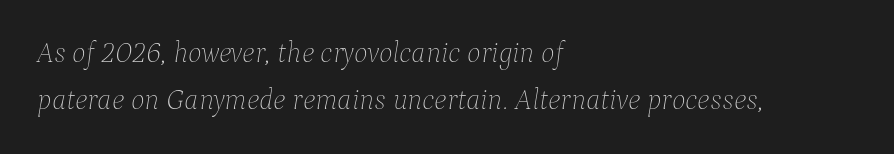
Note the varied advance widths — an 'i' is clearly narrower than an 'm'. The text carries the slant typical of an italic or oblique font. Which margin do the lines hug? The left one — the right edge is uneven. A quiet, ordinary-to-light weight characterises the typeface.
